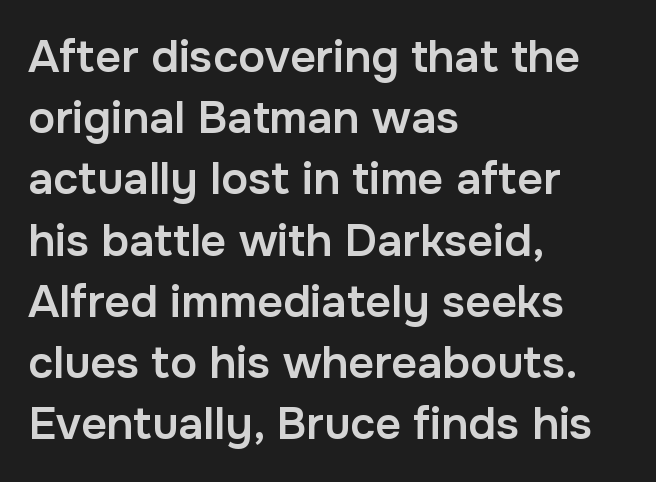
Q: Is the text bold? A: Semi-bold.
Q: Is the text italic (slanted)? A: No, it is upright.
Q: Is the typeface a serif or a sans-serif typeface? A: Sans-serif.
Q: Is the text underlined? A: No.
Q: How is the paragraph aligned? A: Left-aligned.
Q: Is the spacing between letters normal or unusually wide? A: Normal.
Q: Is the spacing between lines tight, normal or loose? A: Normal.
Q: Width (condensed, normal, or wide)? A: Normal.
Q: Stroke contrast? A: Low.
Q: x-height? A: Medium.
Q: Monospaced? A: No.
